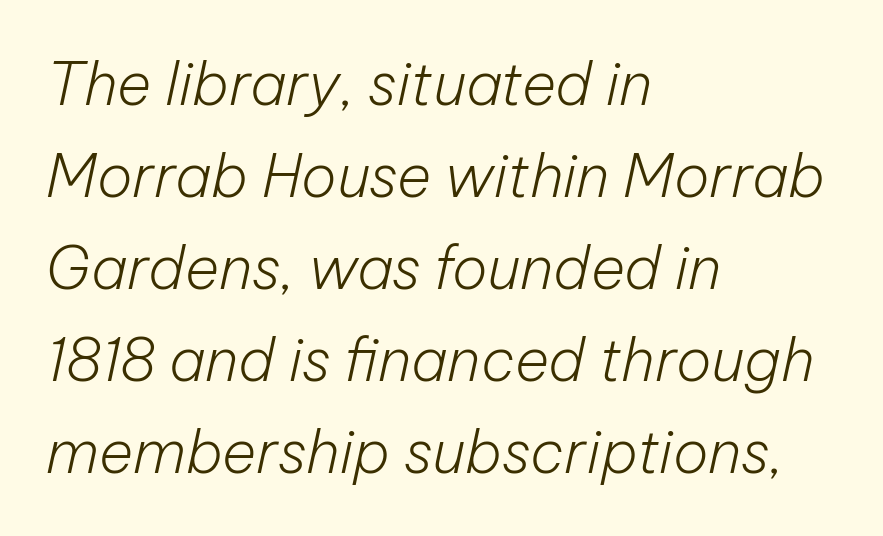
Q: Is the text bold? A: No.
Q: Is the text italic (slanted)? A: Yes, it leans right by about 12 degrees.
Q: Is the text underlined? A: No.
Q: How is the paragraph aligned? A: Left-aligned.
Q: Is the spacing between letters normal or unusually wide? A: Normal.
Q: Is the spacing between lines tight, normal or loose? A: Normal.
Q: Width (condensed, normal, or wide)? A: Normal.
Q: Stroke contrast? A: Low.
Q: x-height? A: Medium.
Q: Monospaced? A: No.
